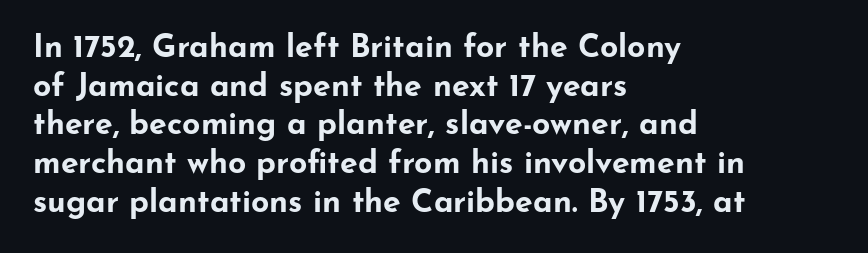
Q: Is the text bold? A: Yes.
Q: Is the text italic (slanted)? A: No, it is upright.
Q: Is the typeface a serif or a sans-serif typeface? A: Sans-serif.
Q: Is the text underlined? A: No.
Q: How is the paragraph aligned? A: Left-aligned.
Q: Is the spacing between letters normal or unusually wide? A: Normal.
Q: Width (condensed, normal, or wide)? A: Wide.
Q: Stroke contrast? A: Low.
Q: x-height? A: Small.
Q: Monospaced? A: No.
